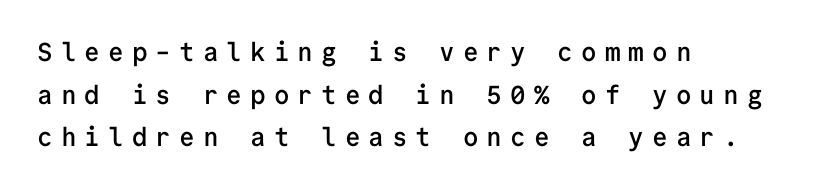
Look at the tracking — it's clearly loosened, letters drifting apart. The rag falls on the right side of this text block. Reading down the column, the eye jumps a familiar distance to each next line. The string is rendered with underlining switched off. Tall strokes in this sample are plumb rather than angled.
